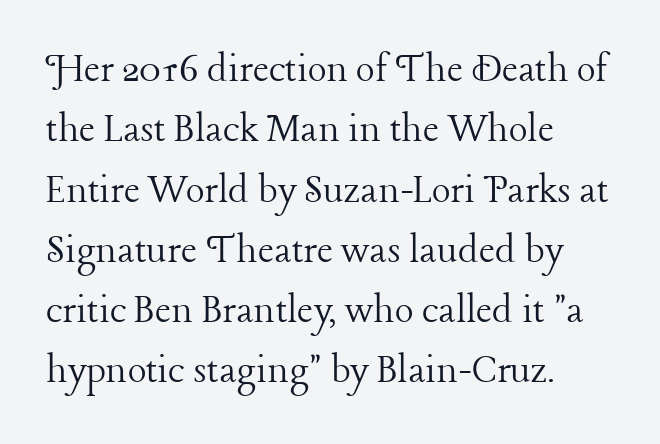
Q: Is the text bold? A: No.
Q: Is the text italic (slanted)? A: No, it is upright.
Q: Is the typeface a serif or a sans-serif typeface? A: Serif.
Q: Is the text underlined? A: No.
Q: How is the paragraph aligned? A: Left-aligned.
Q: Is the spacing between letters normal or unusually wide? A: Normal.
Q: Is the spacing between lines tight, normal or loose? A: Normal.
Q: Width (condensed, normal, or wide)? A: Normal.
Q: Stroke contrast? A: Low.
Q: x-height? A: Medium.
Q: Monospaced? A: No.
